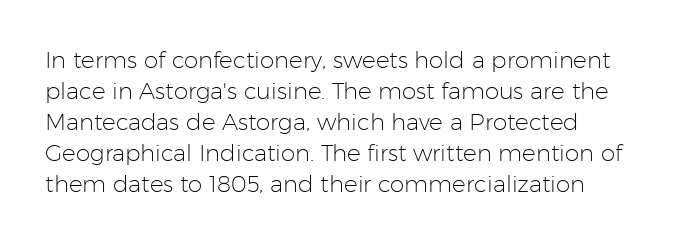
{"italic": "no", "bold": "no", "underline": "no", "align": "left", "line_spacing": "normal", "line_spacing_ratio": 1.35, "letter_spacing": "normal", "letter_spacing_em": 0.0, "glyph_px": 23}
